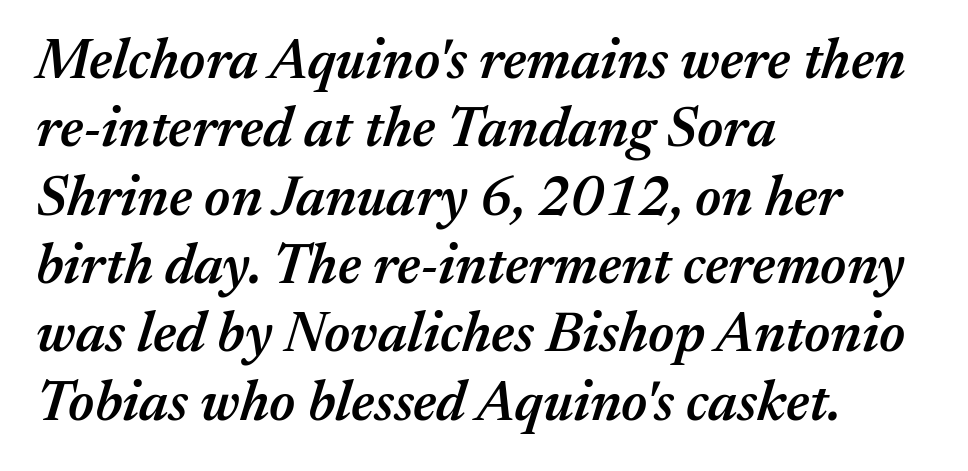
The image shows 56 px semibold type, italic (leaning right); set left-aligned, line spacing 1.22x, normal letter spacing, not underlined; medium stroke contrast and a medium x-height.
